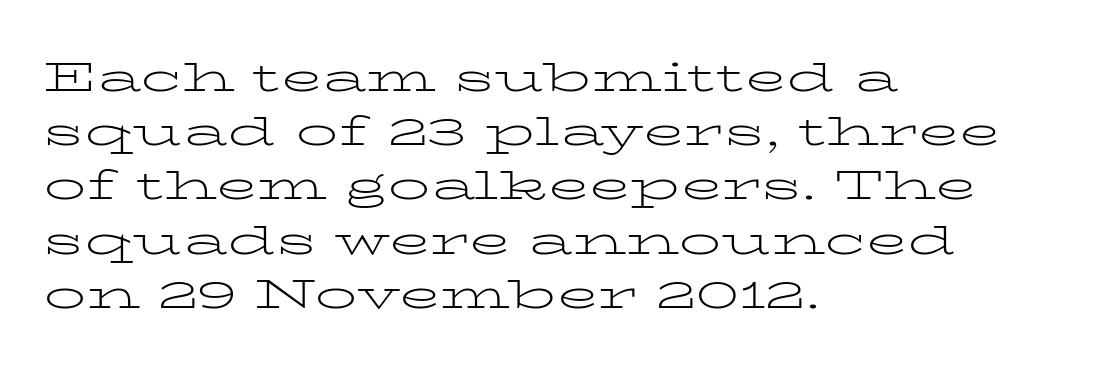
This sample uses a serif face. You can tell it's not italic because the verticals are truly vertical. Lines of text with bare space underneath. The lines are quadded left.
